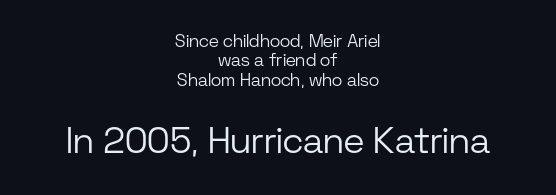
{"serif": "no", "italic": "no", "bold": "no", "weight": "light", "width": "normal", "stroke_contrast": "low", "x_height": "medium", "monospaced": "no", "underline": "no", "align": "center", "line_spacing": "tight", "line_spacing_ratio": 1.08, "letter_spacing": "normal", "letter_spacing_em": 0.0, "larger_block": "second", "size_ratio": 2.06, "glyph_px": 37}
